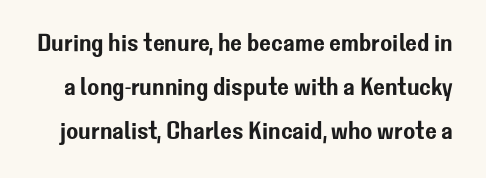
Q: Is the text italic (slanted)? A: No, it is upright.
Q: Is the text underlined? A: No.
Q: Is the spacing between letters normal or unusually wide? A: Normal.
